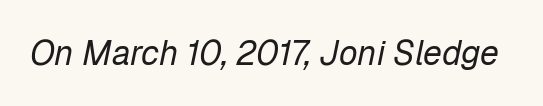
Think standard paragraph weight, or any step lighter than that. Proportional: the letters do not fall into vertical columns. Plain, unruled lines of type. Observe the ordinary spacing: letters are neighbours, not strangers. It's the slanting kind of type.
